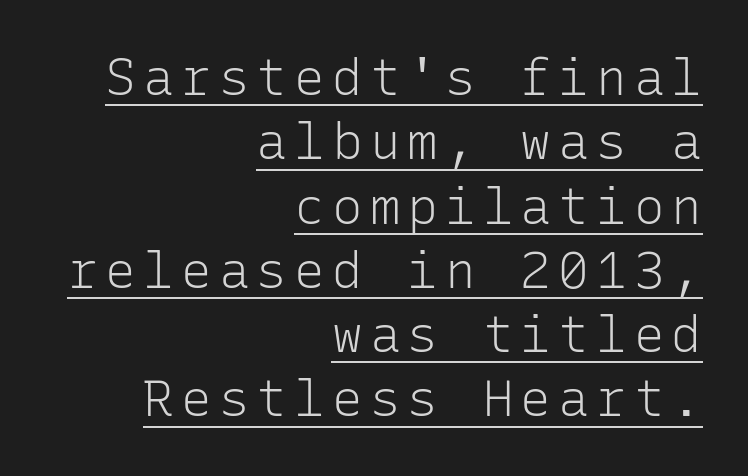
Q: Is the text bold? A: No.
Q: Is the text italic (slanted)? A: No, it is upright.
Q: Is the typeface a serif or a sans-serif typeface? A: Sans-serif.
Q: Is the text underlined? A: Yes.
Q: How is the paragraph aligned? A: Right-aligned.
Q: Is the spacing between lines tight, normal or loose? A: Normal.
Q: Width (condensed, normal, or wide)? A: Normal.
Q: Stroke contrast? A: Low.
Q: x-height? A: Medium.
Q: Monospaced? A: Yes.
